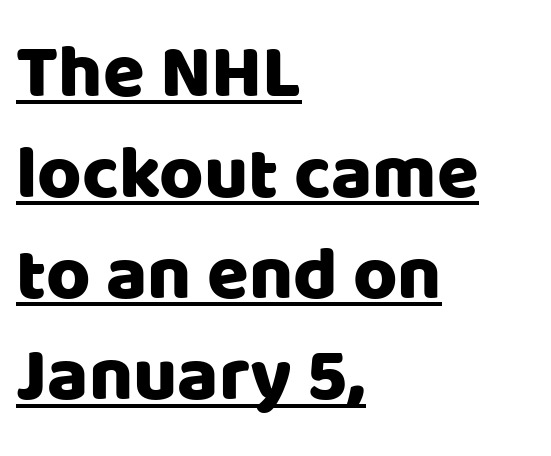
A sans-serif font was chosen for this passage. Inter-character spacing is left at the font's built-in metrics. The letters advance in unequal steps, a hallmark of proportional type. Which margin do the lines hug? The left one — the right edge is uneven. Compared with undecorated copy, this sample adds a rule below the words. The designer left line spacing at the default.
